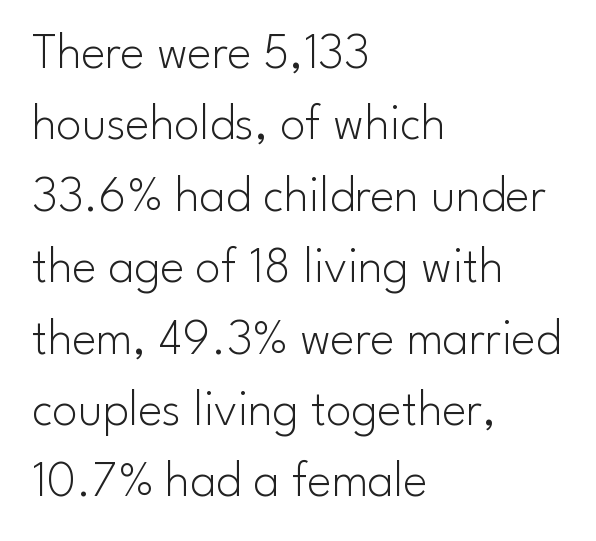
Honestly, the row spacing looks completely unremarkable. Look at the tracking — it's just the regular setting, nothing added. The weight would be labelled regular, book, light, or lighter still. These lines are rendered in a variable-pitch font. The lettering stays uniformly vertical, giving the passage a roman look. Examine the stroke ends and you'll find no serifs.
